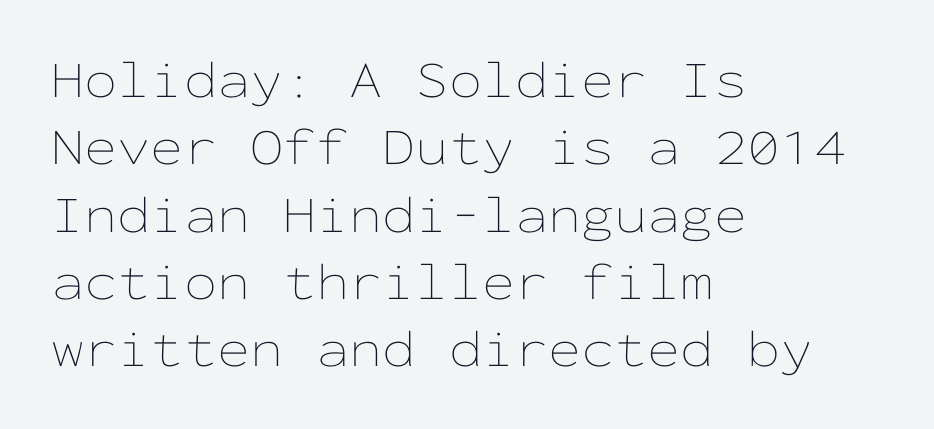
Horizontal bands of white between lines are of average thickness. The lines in this sample share a left origin and differ only in where they stop. Italic? Not at all — the glyphs are vertical. The letterforms sit shoulder to shoulder at normal distance. A bare baseline throughout the passage. Fixed-width glyphs throughout — classic coding-font behaviour.
